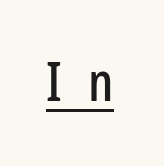
Q: Is the text italic (slanted)? A: No, it is upright.
Q: Is the typeface a serif or a sans-serif typeface? A: Sans-serif.
Q: Is the text underlined? A: Yes.
Q: Is the spacing between letters normal or unusually wide? A: Unusually wide.
Q: Width (condensed, normal, or wide)? A: Condensed.
Q: Stroke contrast? A: Low.
Q: x-height? A: Medium.
Q: Monospaced? A: No.
